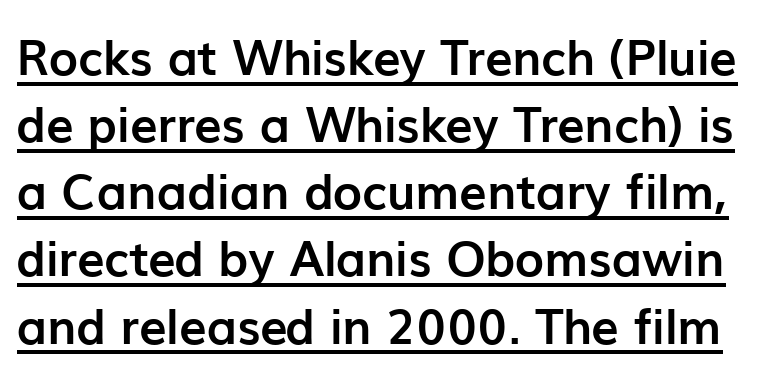
Is this a fixed-width face? No — the glyphs have proportional, varying widths. Here the glyphs are tracked normally, forming tight word shapes. Check where the strokes stop: nothing finishes them off — pure sans. The lines sit at an ordinary, default distance from one another. Posture: vertical. Typographic density is high because the face is bold.
